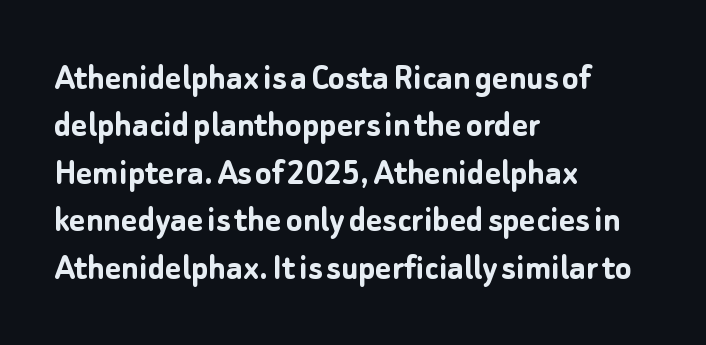
No word sits above an underline. The letters advance in unequal steps, a hallmark of proportional type. The face used here has the dense, thick strokes of a bold. Evenly set lines give the paragraph a standard silhouette. This is the regular roman posture of the typeface. Nothing sits at the stroke ends, so this counts as sans-serif.
